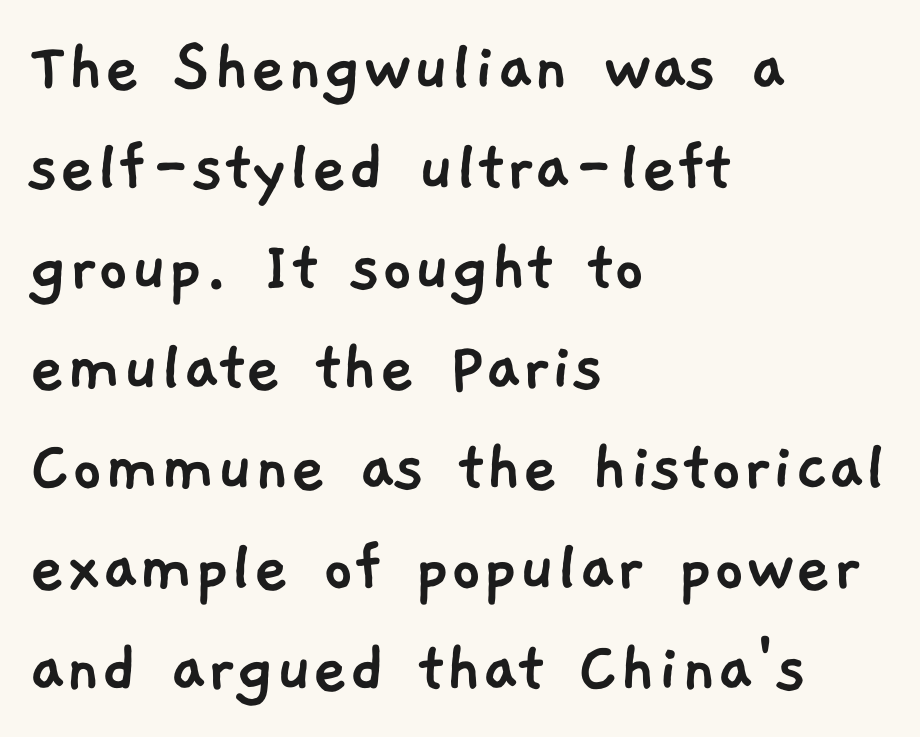
The image shows 77 px sans-serif type; set left-aligned, normal line spacing (1.3x), normal letter spacing, not underlined; low stroke contrast and a medium x-height.
